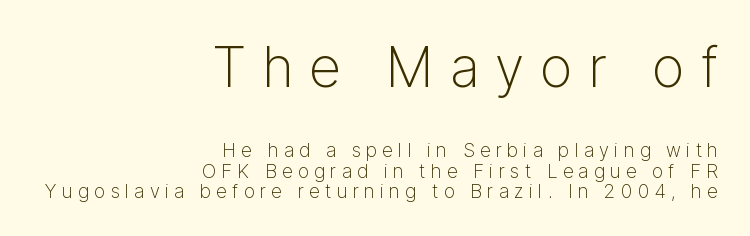
{"serif": "no", "italic": "no", "bold": "no", "weight": "light", "width": "normal", "stroke_contrast": "low", "x_height": "medium", "monospaced": "no", "underline": "no", "align": "right", "line_spacing": "tight", "line_spacing_ratio": 1.09, "letter_spacing": "wide", "letter_spacing_em": 0.28, "larger_block": "first", "size_ratio": 2.95, "glyph_px": 56}
